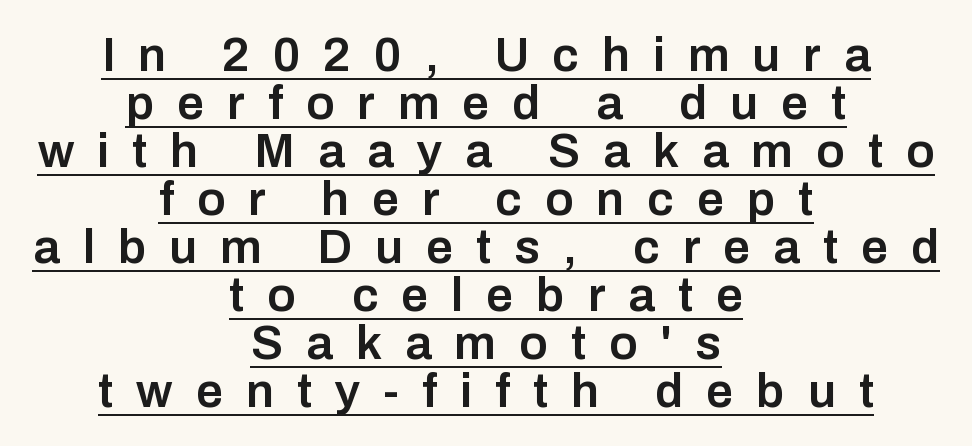
Each letter keeps its own natural width here, so spacing adapts to shape. Caption: expanded tracking, letters set apart. Does the lettering tilt? It doesn't — this is upright. Does the copy run flush right? No — it is centered line by line. Grotesque or geometric, the face here clearly has no serifs.
